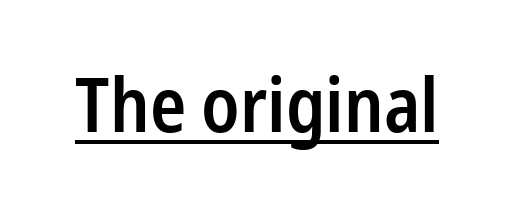
Q: Is the text bold? A: Semi-bold.
Q: Is the text italic (slanted)? A: No, it is upright.
Q: Is the typeface a serif or a sans-serif typeface? A: Sans-serif.
Q: Is the text underlined? A: Yes.
Q: Is the spacing between letters normal or unusually wide? A: Normal.
Q: Width (condensed, normal, or wide)? A: Condensed.
Q: Stroke contrast? A: Low.
Q: x-height? A: Medium.
Q: Monospaced? A: No.
